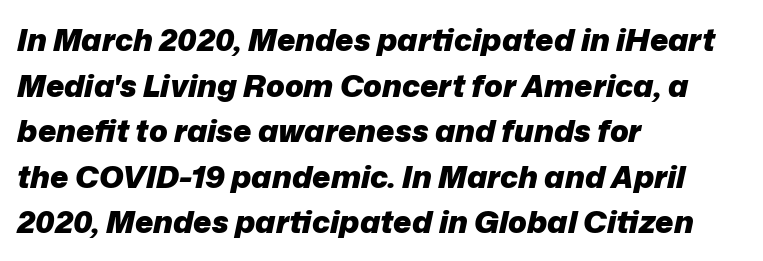
{"italic": "yes", "lean": "right", "slant_degrees": 12, "bold": "yes", "weight": "heavy", "width": "normal", "stroke_contrast": "low", "x_height": "medium", "monospaced": "no", "underline": "no", "align": "left", "line_spacing": "normal", "line_spacing_ratio": 1.47, "letter_spacing": "normal", "letter_spacing_em": 0.0, "glyph_px": 31}
